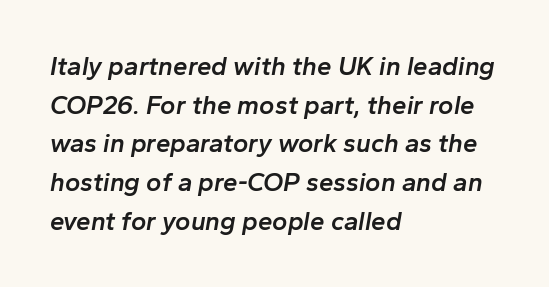
Q: Is the text bold? A: Semi-bold.
Q: Is the text italic (slanted)? A: Yes, it leans right by about 10 degrees.
Q: Is the text underlined? A: No.
Q: How is the paragraph aligned? A: Left-aligned.
Q: Is the spacing between letters normal or unusually wide? A: Normal.
Q: Is the spacing between lines tight, normal or loose? A: Normal.
